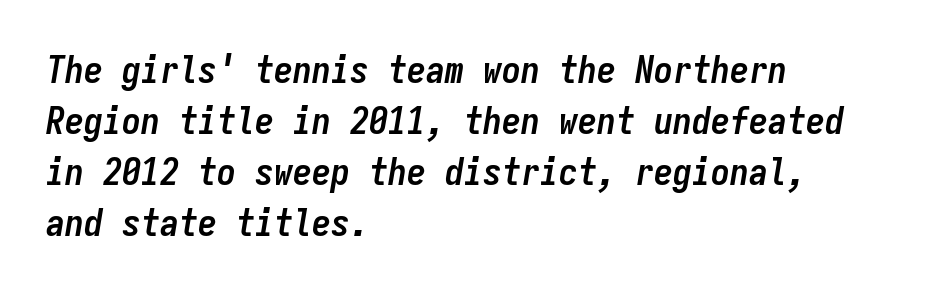
The image shows 38 px semibold, condensed type, italic (leaning right), monospaced; set left-aligned, normal line spacing (1.34x), normal letter spacing, not underlined; low stroke contrast and a medium x-height.
